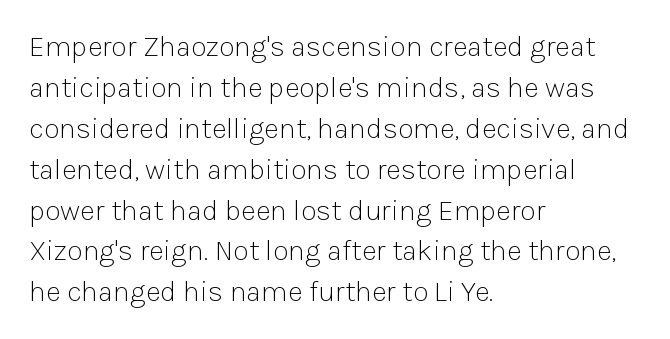
Stroke terminals: plain, sans-serif. The typesetter chose a ragged-right arrangement here. Compared with typical body copy, the letter spacing here is the same. On a weight scale, this lands at 450 or below.
